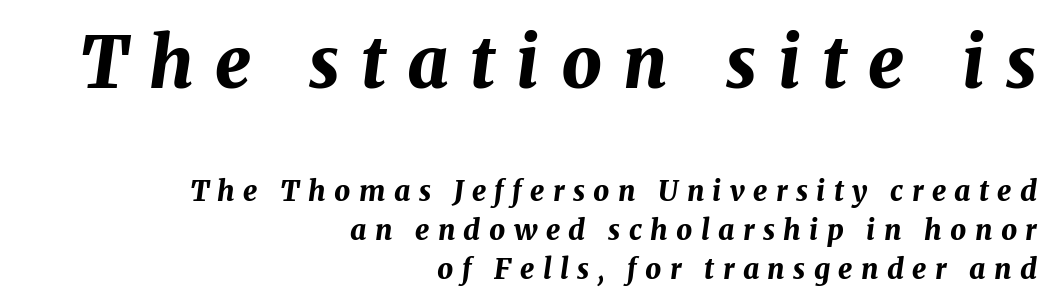
{"italic": "yes", "lean": "right", "slant_degrees": 8, "bold": "yes", "weight": "bold", "width": "normal", "stroke_contrast": "medium", "x_height": "medium", "monospaced": "no", "underline": "no", "align": "right", "line_spacing": "normal", "line_spacing_ratio": 1.39, "letter_spacing": "wide", "letter_spacing_em": 0.3, "larger_block": "first", "size_ratio": 2.54, "glyph_px": 71}
